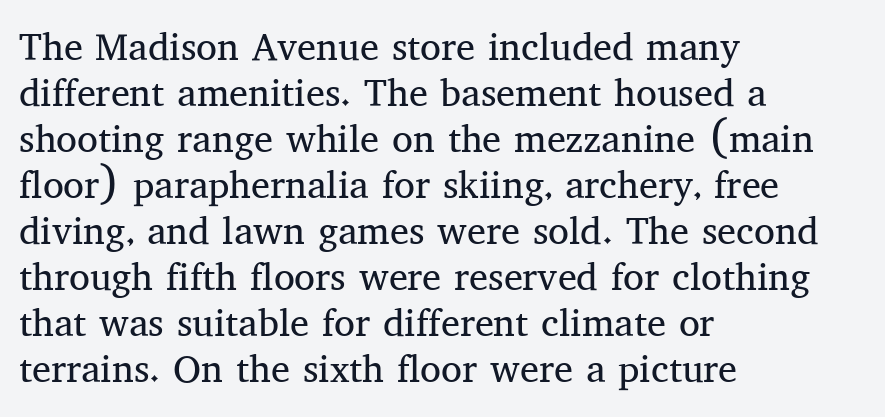
Q: Is the text bold? A: No.
Q: Is the text italic (slanted)? A: No, it is upright.
Q: Is the typeface a serif or a sans-serif typeface? A: Serif.
Q: Is the text underlined? A: No.
Q: How is the paragraph aligned? A: Left-aligned.
Q: Is the spacing between letters normal or unusually wide? A: Normal.
Q: Width (condensed, normal, or wide)? A: Normal.
Q: Stroke contrast? A: Medium.
Q: x-height? A: Medium.
Q: Monospaced? A: No.
